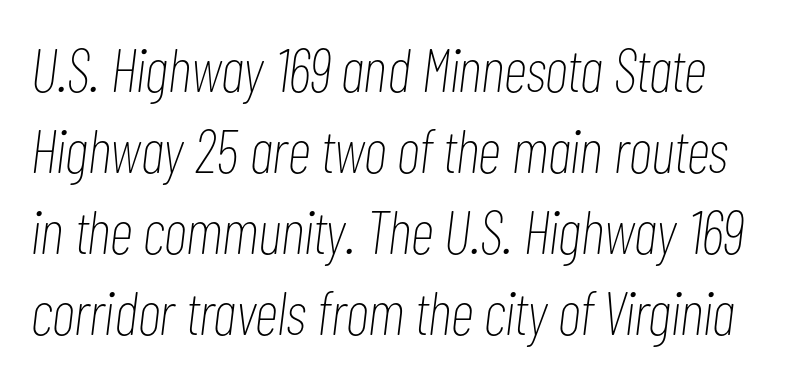
Q: Is the text bold? A: No.
Q: Is the text italic (slanted)? A: Yes, it leans right by about 7 degrees.
Q: Is the text underlined? A: No.
Q: Is the spacing between letters normal or unusually wide? A: Normal.
Q: Is the spacing between lines tight, normal or loose? A: Normal.
Q: Width (condensed, normal, or wide)? A: Condensed.
Q: Stroke contrast? A: Low.
Q: x-height? A: Medium.
Q: Monospaced? A: No.
